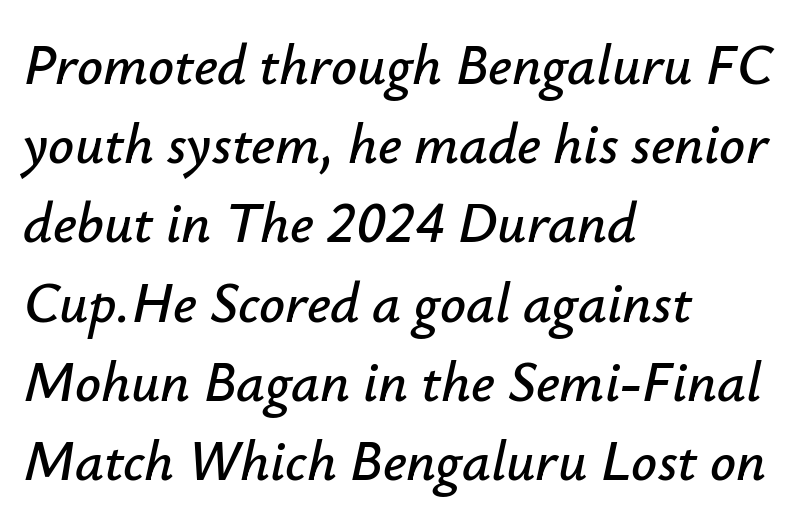
{"italic": "yes", "lean": "right", "slant_degrees": 12, "width": "normal", "stroke_contrast": "low", "x_height": "small", "monospaced": "no", "underline": "no", "align": "left", "line_spacing": "normal", "line_spacing_ratio": 1.39, "letter_spacing": "normal", "letter_spacing_em": 0.0, "glyph_px": 57}
